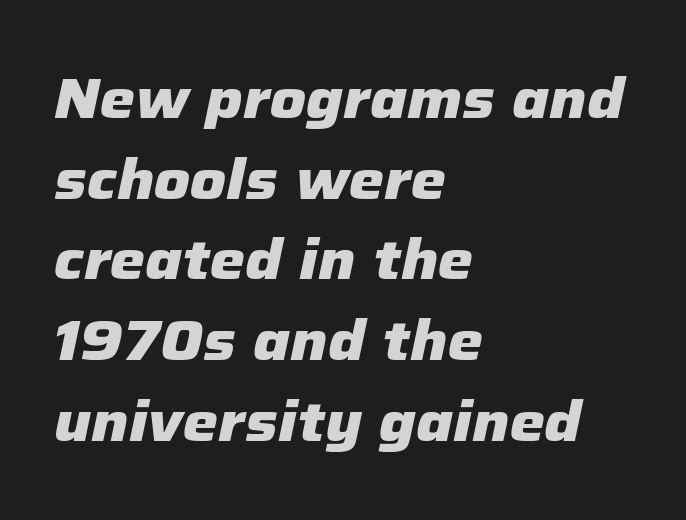
The image shows 56 px heavy type, italic (leaning right); set left-aligned, normal line spacing (1.44x), normal letter spacing, not underlined; low stroke contrast and a medium x-height.
